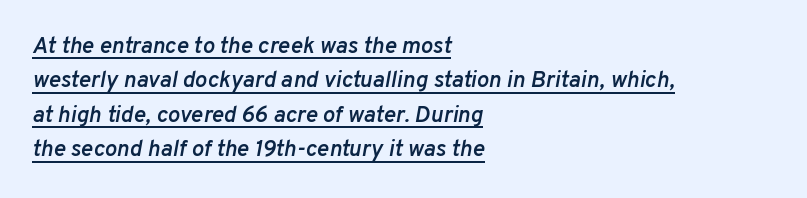
{"italic": "yes", "lean": "right", "slant_degrees": 10, "bold": "semi", "underline": "yes", "align": "left", "line_spacing": "normal", "line_spacing_ratio": 1.5, "letter_spacing": "normal", "letter_spacing_em": 0.0, "glyph_px": 23}
